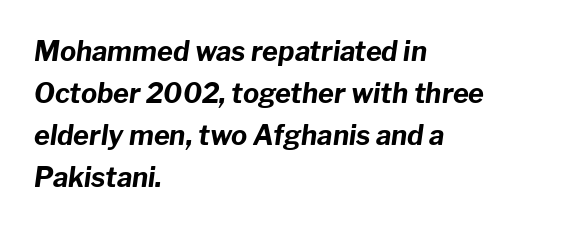
The image shows 27 px bold type, italic (leaning right); set left-aligned, normal line spacing (1.55x), normal letter spacing, not underlined.
